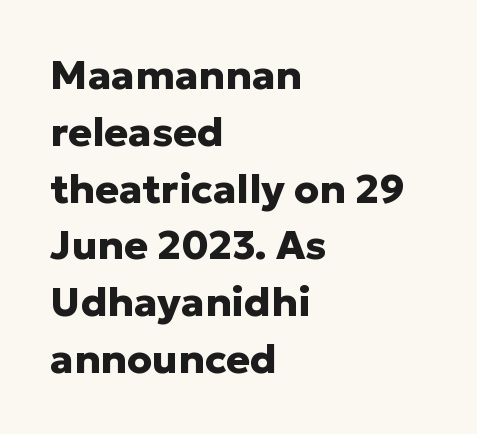
{"serif": "no", "italic": "no", "bold": "yes", "weight": "heavy", "width": "normal", "stroke_contrast": "low", "x_height": "medium", "monospaced": "no", "underline": "no", "align": "left", "line_spacing": "normal", "line_spacing_ratio": 1.42, "letter_spacing": "normal", "letter_spacing_em": 0.0, "glyph_px": 40}
